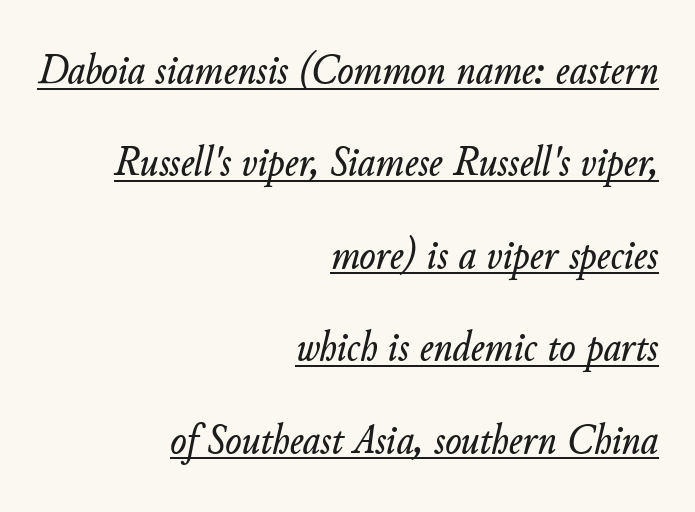
{"italic": "yes", "lean": "right", "slant_degrees": 11, "width": "normal", "stroke_contrast": "low", "x_height": "small", "monospaced": "no", "underline": "yes", "align": "right", "line_spacing": "loose", "line_spacing_ratio": 2.15, "letter_spacing": "normal", "letter_spacing_em": 0.0, "glyph_px": 43}
